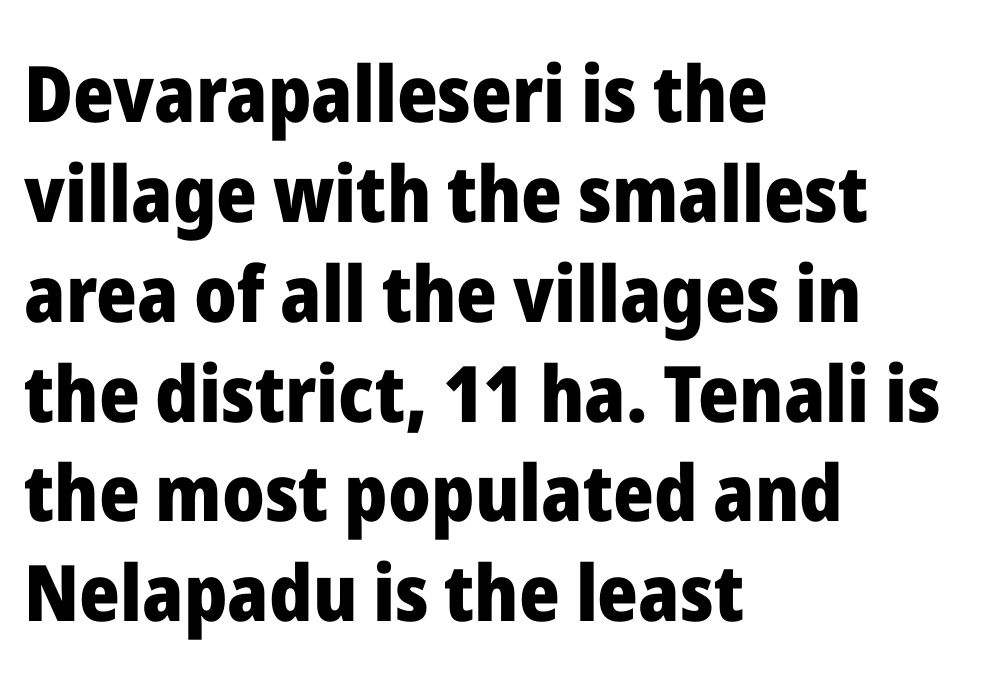
{"serif": "no", "italic": "no", "bold": "yes", "weight": "heavy", "width": "normal", "stroke_contrast": "low", "x_height": "medium", "monospaced": "no", "underline": "no", "align": "left", "line_spacing": "normal", "line_spacing_ratio": 1.28, "letter_spacing": "normal", "letter_spacing_em": 0.0, "glyph_px": 78}
